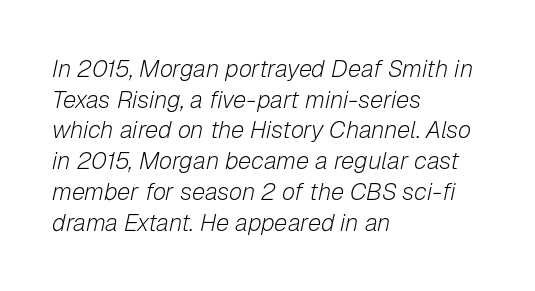
The characters are drawn with everyday or finer stroke widths. The passage shown stacks its lines at a standard gap. Just letters on the line, the space beneath them empty. This sample uses plain, unmodified letter spacing. Italic: yes, the glyphs are oblique.
